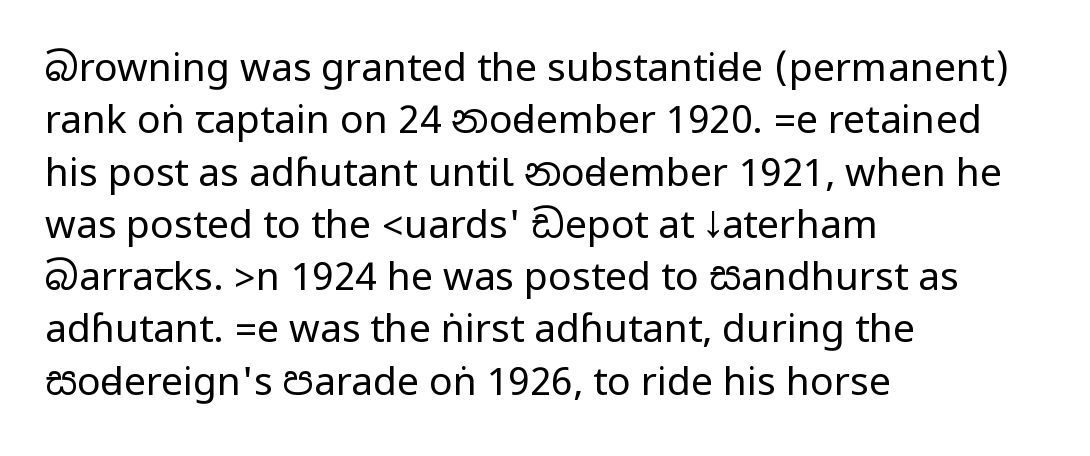
The image shows 39 px regular-weight, condensed sans-serif type, upright; set left-aligned, normal line spacing (1.34x), normal letter spacing, not underlined; low stroke contrast.
